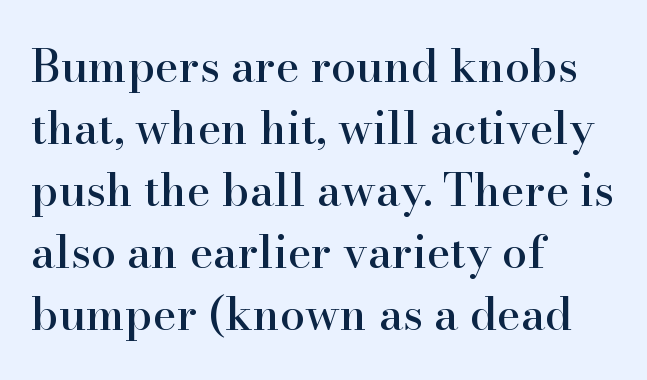
{"serif": "yes", "italic": "no", "width": "normal", "stroke_contrast": "high", "x_height": "small", "monospaced": "no", "underline": "no", "align": "left", "line_spacing": "normal", "line_spacing_ratio": 1.38, "letter_spacing": "normal", "letter_spacing_em": 0.0, "glyph_px": 45}
